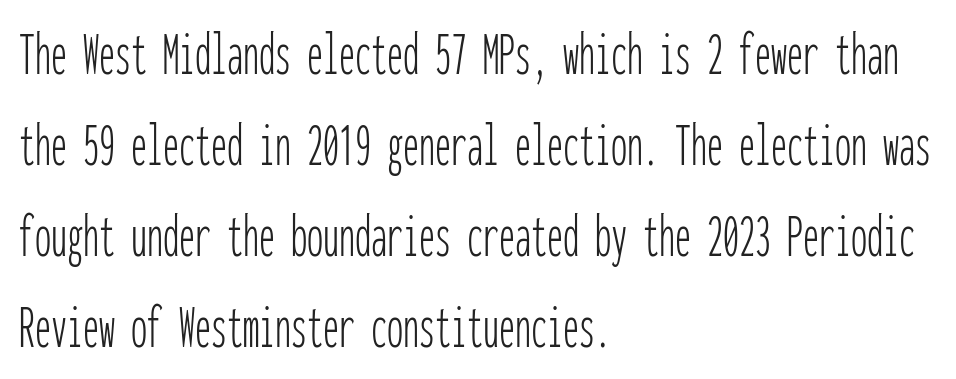
{"serif": "no", "italic": "no", "bold": "no", "weight": "thin", "width": "condensed", "stroke_contrast": "low", "x_height": "medium", "monospaced": "yes", "underline": "no", "align": "left", "line_spacing": "normal", "line_spacing_ratio": 1.42, "letter_spacing": "normal", "letter_spacing_em": 0.0, "glyph_px": 64}
